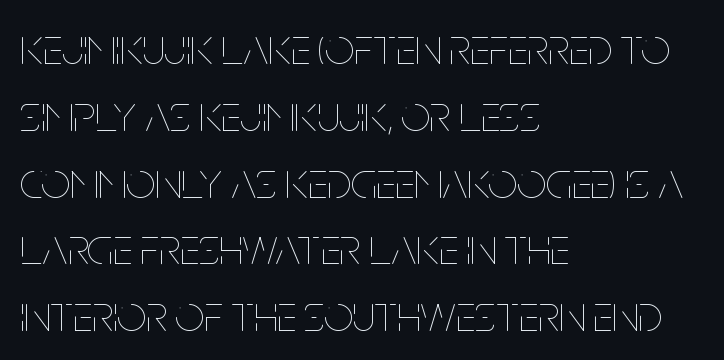
Has an underline been added? It has not. Where is the straight margin? On the left. This is roman type, the default non-slanted kind. How are the letters spaced? Ordinarily, with no added tracking.
